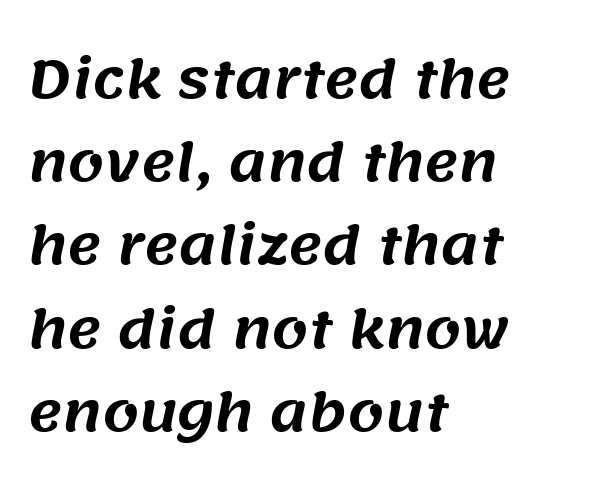
Q: Is the typeface a serif or a sans-serif typeface? A: Sans-serif.
Q: Is the text underlined? A: No.
Q: How is the paragraph aligned? A: Left-aligned.
Q: Is the spacing between letters normal or unusually wide? A: Normal.
Q: Is the spacing between lines tight, normal or loose? A: Normal.
Q: Width (condensed, normal, or wide)? A: Normal.
Q: Stroke contrast? A: Medium.
Q: x-height? A: Large.
Q: Monospaced? A: No.
